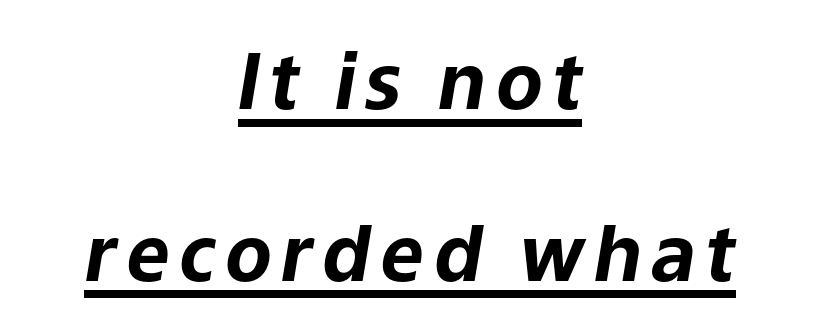
{"italic": "yes", "lean": "right", "slant_degrees": 9, "bold": "yes", "weight": "bold", "width": "normal", "stroke_contrast": "low", "x_height": "medium", "monospaced": "no", "underline": "yes", "align": "center", "line_spacing": "loose", "line_spacing_ratio": 2.23, "glyph_px": 77}
